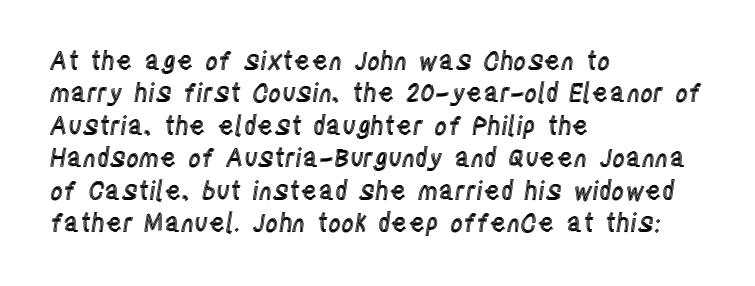
Q: Is the text italic (slanted)? A: Yes.
Q: Is the text underlined? A: No.
Q: How is the paragraph aligned? A: Left-aligned.
Q: Is the spacing between letters normal or unusually wide? A: Normal.
Q: Is the spacing between lines tight, normal or loose? A: Normal.
